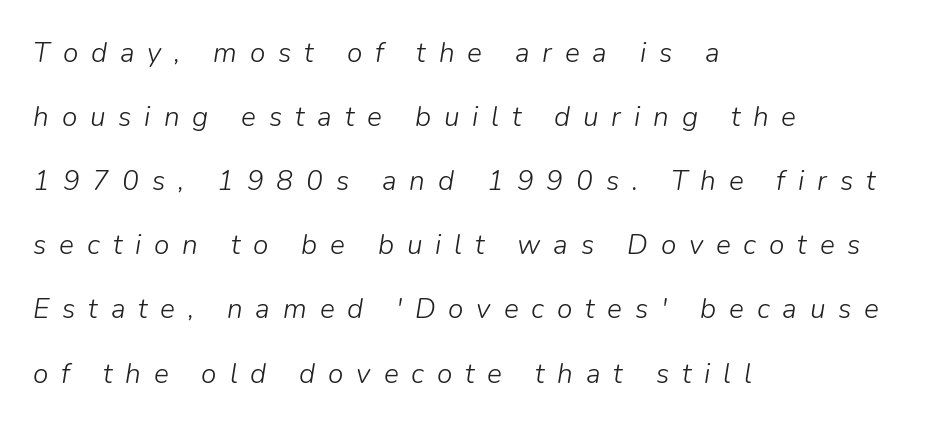
Nobody drew a line under any word here. Proportional: the letters do not fall into vertical columns. Horizontal bands of white between lines are thick stripes. Compared with typical body copy, the letter spacing here is much looser. Characters are canted at an angle relative to the baseline's perpendicular. Is this a heavy cut? Hardly; it is regular or lighter.
